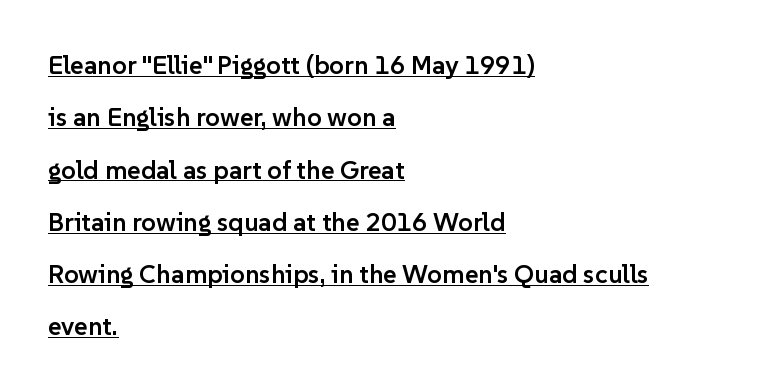
This is underlined copy, the kind a proofreader might mark for attention. The passage shown has conventional tracking throughout. Vertically, the passage feels expansive, rows floating well apart. The typesetting leans somewhat heavy: a semibold.
